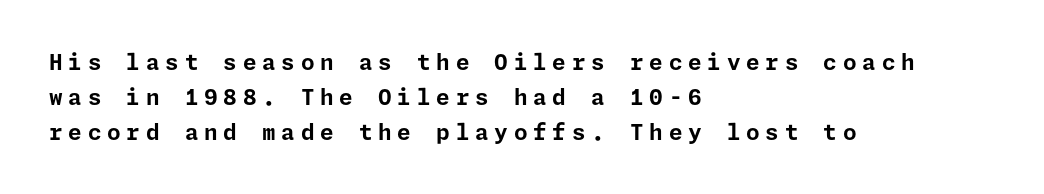
Regular leading. Has an underline been added? It has not. The rendering uses a bold face; every stroke is thick and dark. These lines stack with their left ends in a neat column. The tracking reads as deliberately expanded to a designer's eye. Tall strokes in this sample are plumb rather than angled.
